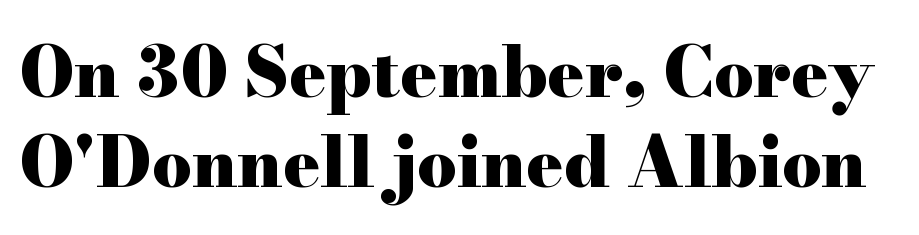
{"serif": "yes", "italic": "no", "bold": "yes", "weight": "heavy", "width": "wide", "stroke_contrast": "high", "x_height": "small", "monospaced": "no", "underline": "no", "line_spacing": "normal", "line_spacing_ratio": 1.31, "letter_spacing": "normal", "letter_spacing_em": 0.0, "glyph_px": 69}
